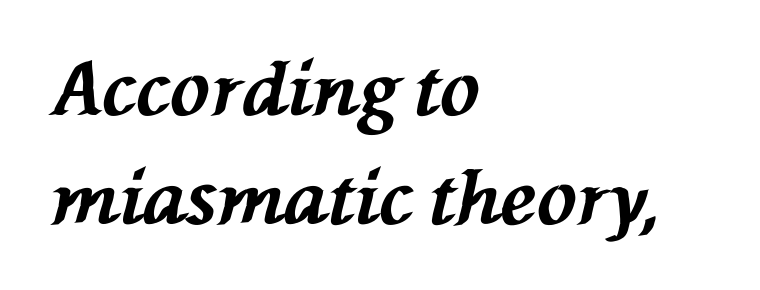
The image shows 74 px bold type, italic (leaning left); set left-aligned, normal line spacing (1.47x), normal letter spacing, not underlined; medium stroke contrast and a medium x-height.
